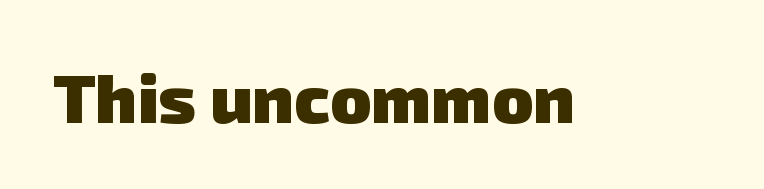
The image shows 68 px heavy sans-serif type; set normal letter spacing, not underlined; low stroke contrast and a medium x-height.
